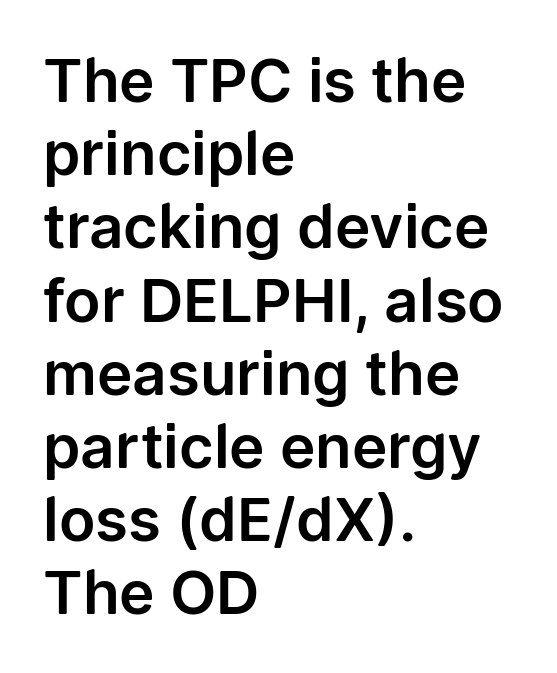
Q: Is the text italic (slanted)? A: No, it is upright.
Q: Is the typeface a serif or a sans-serif typeface? A: Sans-serif.
Q: Is the text underlined? A: No.
Q: How is the paragraph aligned? A: Left-aligned.
Q: Is the spacing between letters normal or unusually wide? A: Normal.
Q: Width (condensed, normal, or wide)? A: Normal.
Q: Stroke contrast? A: Low.
Q: x-height? A: Medium.
Q: Monospaced? A: No.
